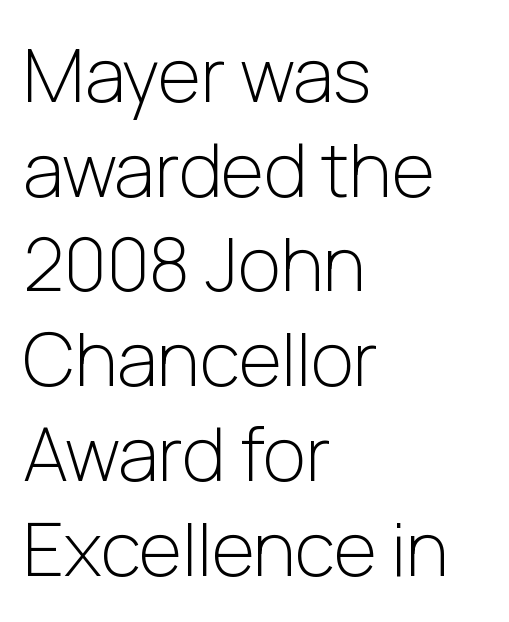
Q: Is the text bold? A: No.
Q: Is the text italic (slanted)? A: No, it is upright.
Q: Is the typeface a serif or a sans-serif typeface? A: Sans-serif.
Q: Is the text underlined? A: No.
Q: How is the paragraph aligned? A: Left-aligned.
Q: Is the spacing between letters normal or unusually wide? A: Normal.
Q: Is the spacing between lines tight, normal or loose? A: Normal.
Q: Width (condensed, normal, or wide)? A: Normal.
Q: Stroke contrast? A: Low.
Q: x-height? A: Medium.
Q: Monospaced? A: No.
